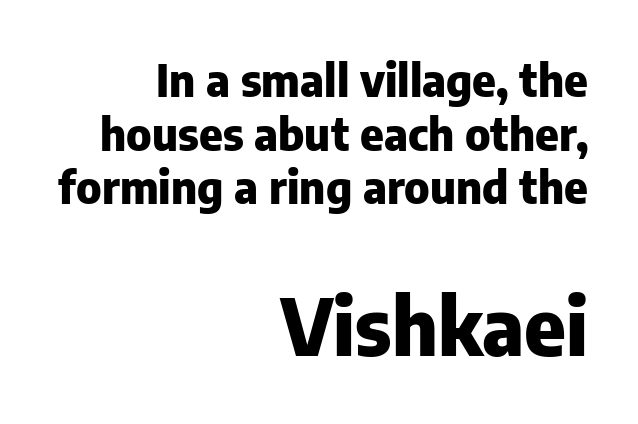
Q: Is the text bold? A: Yes.
Q: Is the text italic (slanted)? A: No, it is upright.
Q: Is the typeface a serif or a sans-serif typeface? A: Sans-serif.
Q: Is the text underlined? A: No.
Q: How is the paragraph aligned? A: Right-aligned.
Q: Is the spacing between letters normal or unusually wide? A: Normal.
Q: Which block of text is set in a larger size, the first (top) or the second (bottom)? A: The second (bottom) one.
Q: Width (condensed, normal, or wide)? A: Normal.
Q: Stroke contrast? A: Low.
Q: x-height? A: Medium.
Q: Monospaced? A: No.
